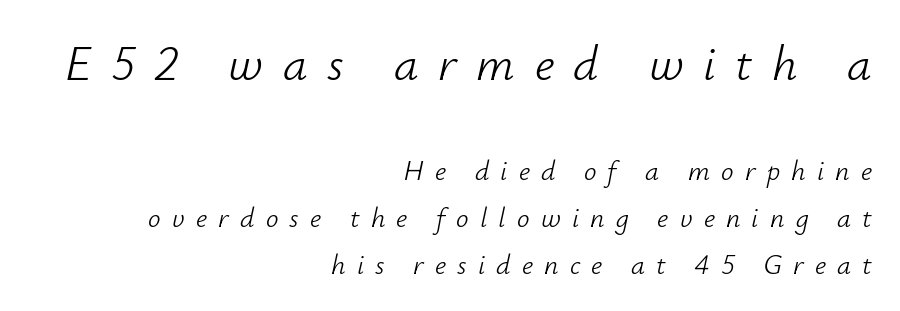
The image shows 49 px light type, italic (leaning right); set right-aligned, normal line spacing (1.68x), unusually wide letter spacing (+0.4 em), not underlined; the first (top) block is 1.75x larger; low stroke contrast and a small x-height.
